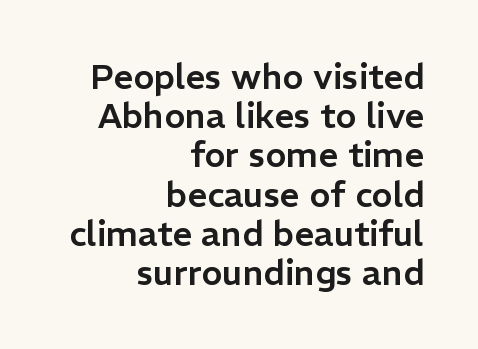
{"serif": "no", "italic": "no", "width": "normal", "stroke_contrast": "low", "x_height": "medium", "monospaced": "no", "underline": "no", "align": "right", "line_spacing": "tight", "line_spacing_ratio": 1.12, "letter_spacing": "normal", "letter_spacing_em": 0.0, "glyph_px": 35}
